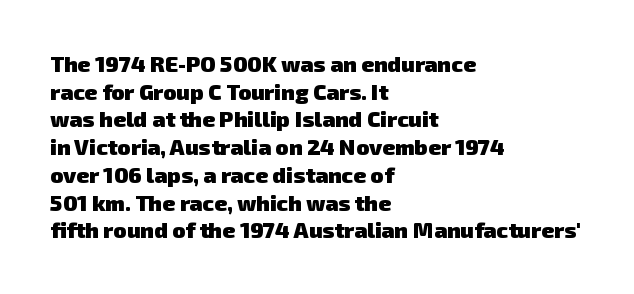
The image shows 22 px bold type; set left-aligned, normal line spacing (1.26x), normal letter spacing, not underlined.
